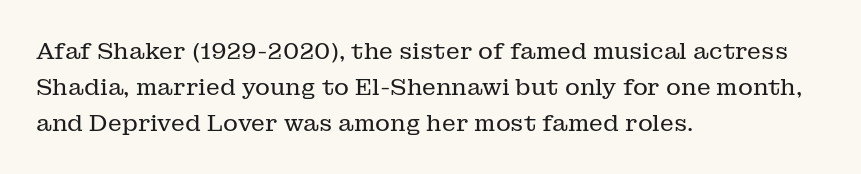
The image shows 23 px text type, upright; set left-aligned, normal line spacing (1.56x), normal letter spacing, not underlined.
